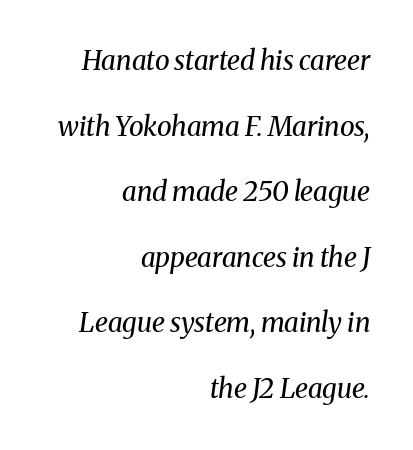
The weight would be labelled regular, book, light, or lighter still. When letters slant like this, we call the style italic. Nothing unusual about the tracking: characters are spaced as the font intends. Does the copy run flush right? Yes — the right margin is perfectly even. Anything drawn beneath the words? Only blank space. Students, observe: this is what heavily led, spacious text looks like.
